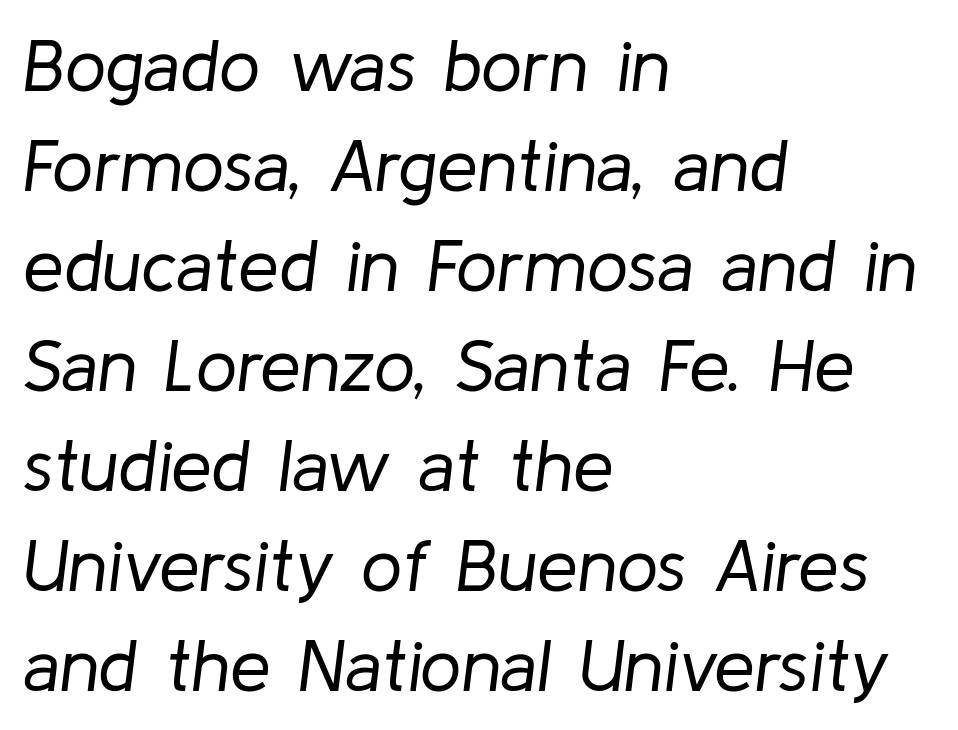
Q: Is the text bold? A: No.
Q: Is the text italic (slanted)? A: Yes, it leans right by about 8 degrees.
Q: Is the text underlined? A: No.
Q: How is the paragraph aligned? A: Left-aligned.
Q: Is the spacing between letters normal or unusually wide? A: Normal.
Q: Is the spacing between lines tight, normal or loose? A: Normal.
Q: Width (condensed, normal, or wide)? A: Normal.
Q: Stroke contrast? A: Low.
Q: x-height? A: Medium.
Q: Monospaced? A: No.
